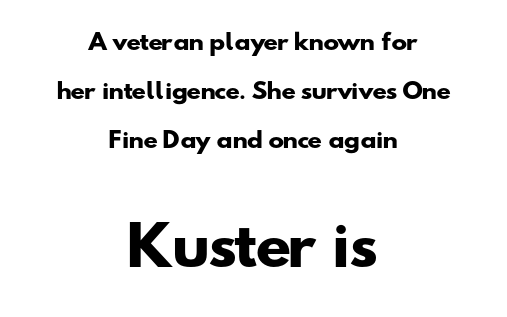
{"serif": "no", "bold": "yes", "weight": "heavy", "width": "wide", "stroke_contrast": "low", "x_height": "small", "monospaced": "no", "underline": "no", "align": "center", "line_spacing": "loose", "line_spacing_ratio": 2.33, "letter_spacing": "normal", "letter_spacing_em": 0.0, "larger_block": "second", "size_ratio": 2.48, "glyph_px": 52}
